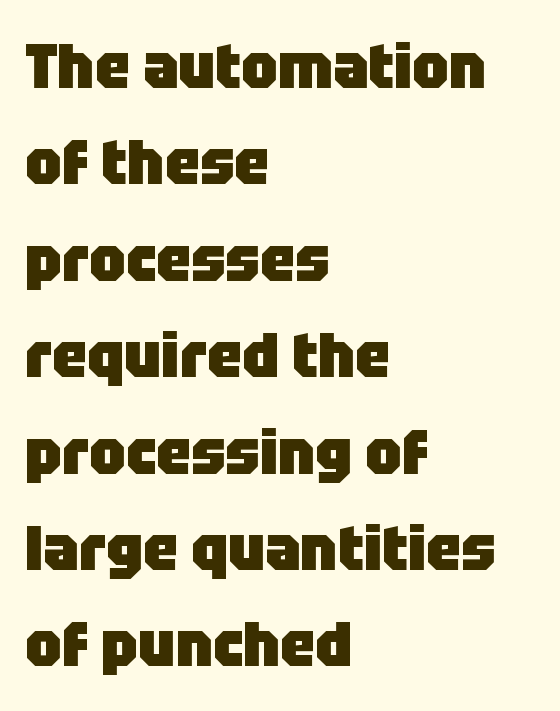
Q: Is the text bold? A: Yes.
Q: Is the text italic (slanted)? A: No, it is upright.
Q: Is the typeface a serif or a sans-serif typeface? A: Sans-serif.
Q: Is the text underlined? A: No.
Q: How is the paragraph aligned? A: Left-aligned.
Q: Is the spacing between letters normal or unusually wide? A: Normal.
Q: Is the spacing between lines tight, normal or loose? A: Normal.
Q: Width (condensed, normal, or wide)? A: Normal.
Q: Stroke contrast? A: Low.
Q: x-height? A: Large.
Q: Monospaced? A: No.
